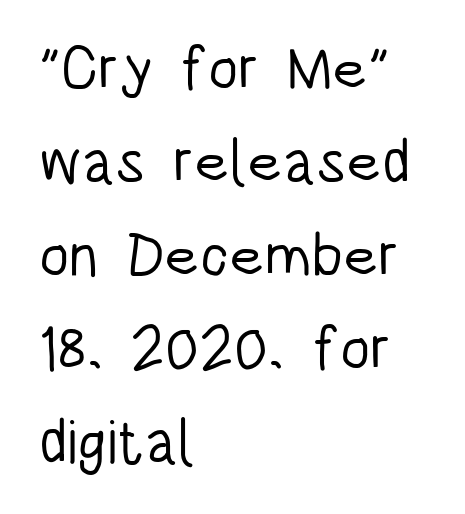
Q: Is the text bold? A: No.
Q: Is the text italic (slanted)? A: No, it is upright.
Q: Is the typeface a serif or a sans-serif typeface? A: Sans-serif.
Q: Is the text underlined? A: No.
Q: How is the paragraph aligned? A: Left-aligned.
Q: Is the spacing between letters normal or unusually wide? A: Normal.
Q: Is the spacing between lines tight, normal or loose? A: Normal.
Q: Width (condensed, normal, or wide)? A: Condensed.
Q: Stroke contrast? A: Low.
Q: x-height? A: Large.
Q: Monospaced? A: No.
